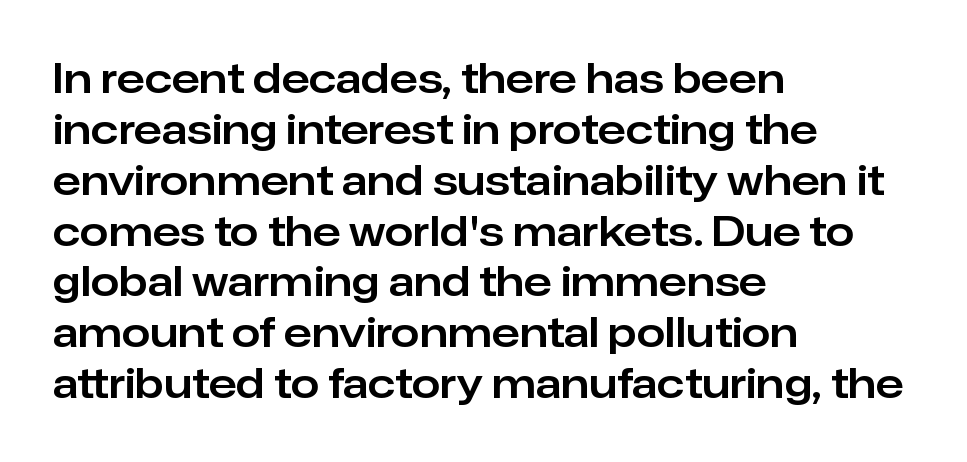
{"serif": "no", "italic": "no", "width": "normal", "stroke_contrast": "low", "x_height": "medium", "monospaced": "no", "underline": "no", "align": "left", "line_spacing_ratio": 1.24, "letter_spacing": "normal", "letter_spacing_em": 0.0, "glyph_px": 41}
